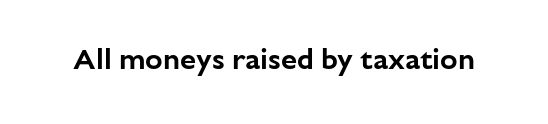
{"serif": "no", "italic": "no", "width": "normal", "stroke_contrast": "low", "x_height": "medium", "monospaced": "no", "underline": "no", "letter_spacing": "normal", "letter_spacing_em": 0.0, "glyph_px": 29}
